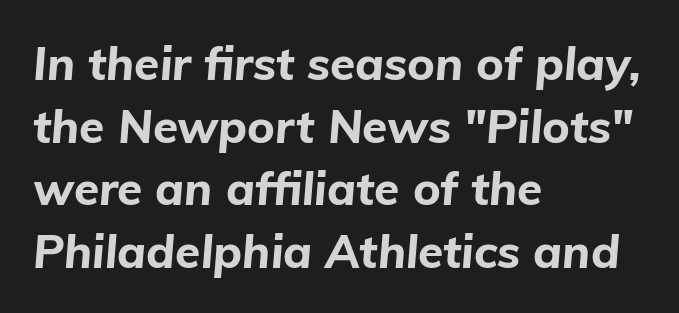
Here the glyphs are tracked normally, forming tight word shapes. Leading matches the norm, producing a regular column. Only glyphs here, with clear space below each row. The passage shown is emphatically bold. The passage shown is typed in a proportional face where columns would drift. Rendered with sloped, italic letterforms.
